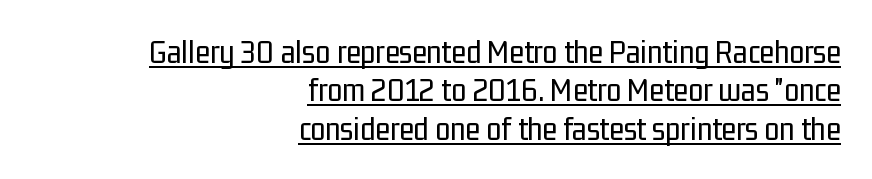
Q: Is the text bold? A: No.
Q: Is the text italic (slanted)? A: No, it is upright.
Q: Is the typeface a serif or a sans-serif typeface? A: Sans-serif.
Q: Is the text underlined? A: Yes.
Q: How is the paragraph aligned? A: Right-aligned.
Q: Is the spacing between letters normal or unusually wide? A: Normal.
Q: Is the spacing between lines tight, normal or loose? A: Tight.
Q: Width (condensed, normal, or wide)? A: Condensed.
Q: Stroke contrast? A: Low.
Q: x-height? A: Medium.
Q: Monospaced? A: No.
